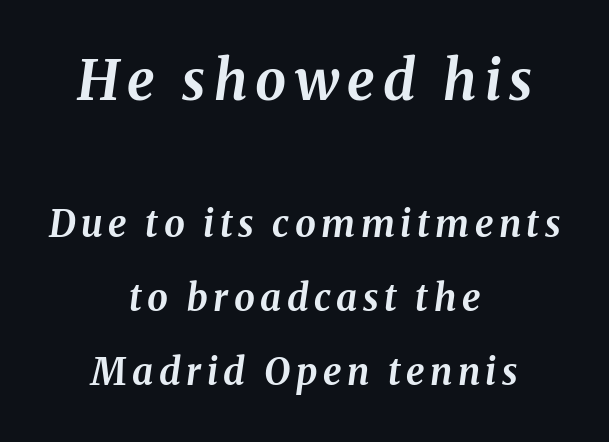
Q: Is the text bold? A: Yes.
Q: Is the text italic (slanted)? A: Yes, it leans right by about 8 degrees.
Q: Is the text underlined? A: No.
Q: How is the paragraph aligned? A: Centered.
Q: Is the spacing between lines tight, normal or loose? A: Loose.
Q: Which block of text is set in a larger size, the first (top) or the second (bottom)? A: The first (top) one.
Q: Width (condensed, normal, or wide)? A: Normal.
Q: Stroke contrast? A: Medium.
Q: x-height? A: Medium.
Q: Monospaced? A: No.
